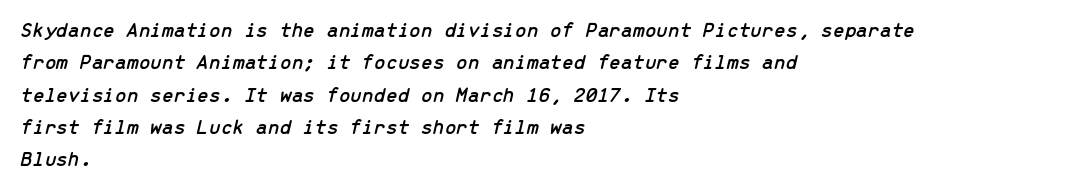
{"italic": "yes", "lean": "right", "slant_degrees": 13, "underline": "no", "align": "left", "line_spacing": "normal", "line_spacing_ratio": 1.54, "letter_spacing": "normal", "letter_spacing_em": 0.0, "glyph_px": 21}
